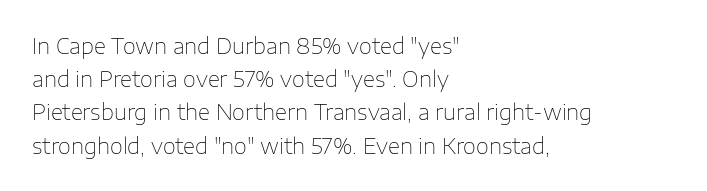
{"italic": "no", "bold": "no", "underline": "no", "align": "left", "line_spacing": "normal", "line_spacing_ratio": 1.58, "letter_spacing": "normal", "letter_spacing_em": 0.0, "glyph_px": 21}
